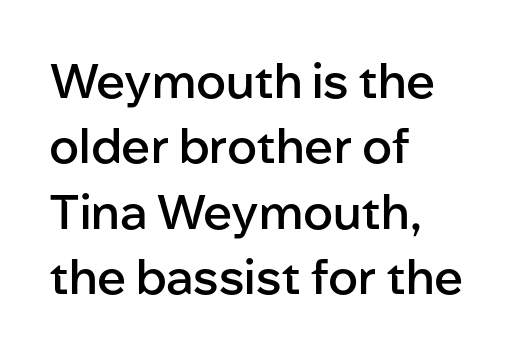
Q: Is the text bold? A: Semi-bold.
Q: Is the text italic (slanted)? A: No, it is upright.
Q: Is the typeface a serif or a sans-serif typeface? A: Sans-serif.
Q: Is the text underlined? A: No.
Q: How is the paragraph aligned? A: Left-aligned.
Q: Is the spacing between letters normal or unusually wide? A: Normal.
Q: Is the spacing between lines tight, normal or loose? A: Normal.
Q: Width (condensed, normal, or wide)? A: Normal.
Q: Stroke contrast? A: Low.
Q: x-height? A: Medium.
Q: Monospaced? A: No.
